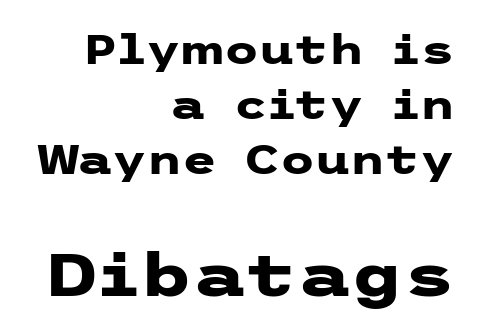
The image shows 60 px heavy, wide sans-serif type, upright; set right-aligned, normal line spacing (1.38x), normal letter spacing, not underlined; the second (bottom) block is 1.5x larger; low stroke contrast and a medium x-height.
